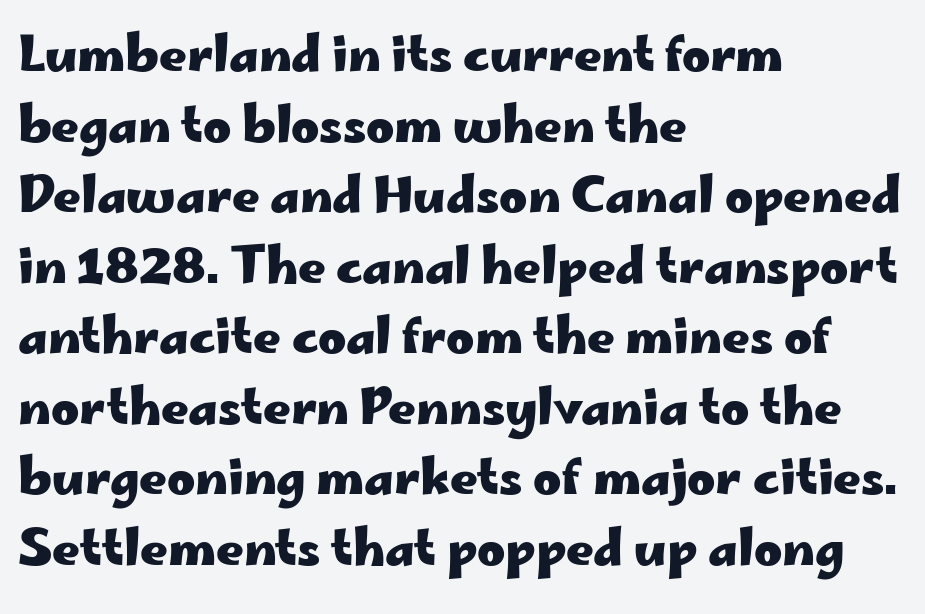
The image shows 48 px heavy, wide sans-serif type, upright; set left-aligned, normal line spacing (1.47x), normal letter spacing, not underlined; low stroke contrast and a small x-height.
